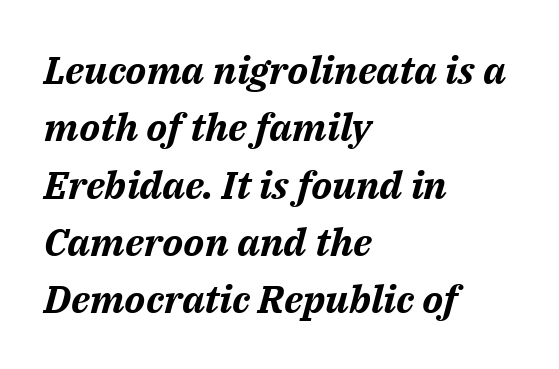
Q: Is the text bold? A: Yes.
Q: Is the text italic (slanted)? A: Yes, it leans right by about 14 degrees.
Q: Is the text underlined? A: No.
Q: How is the paragraph aligned? A: Left-aligned.
Q: Is the spacing between letters normal or unusually wide? A: Normal.
Q: Is the spacing between lines tight, normal or loose? A: Normal.
Q: Width (condensed, normal, or wide)? A: Normal.
Q: Stroke contrast? A: Medium.
Q: x-height? A: Medium.
Q: Monospaced? A: No.
